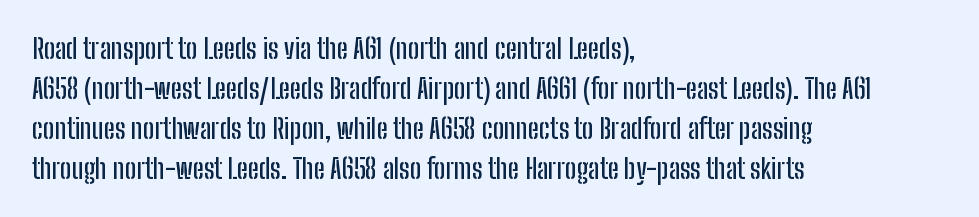
{"italic": "no", "underline": "no", "align": "left", "line_spacing": "normal", "line_spacing_ratio": 1.48, "letter_spacing": "normal", "letter_spacing_em": 0.0, "glyph_px": 27}
